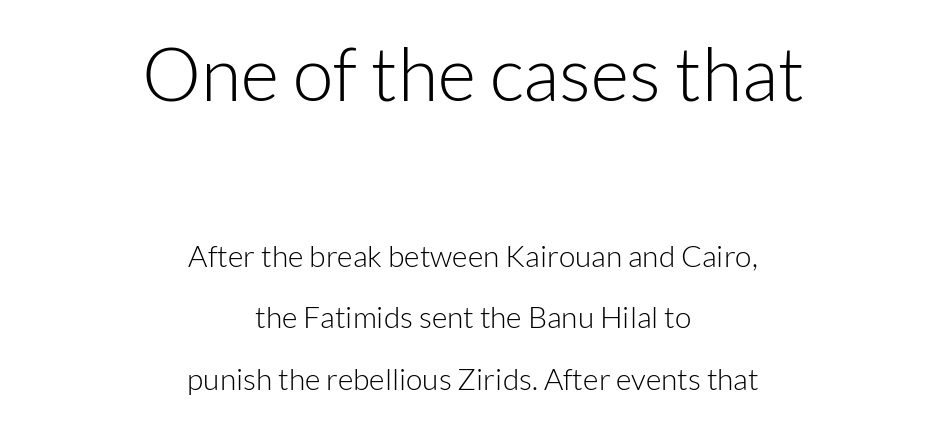
The image shows 74 px light sans-serif type, upright; set centered, loose line spacing (2.04x), normal letter spacing, not underlined; the first (top) block is 2.47x larger; low stroke contrast and a medium x-height.
